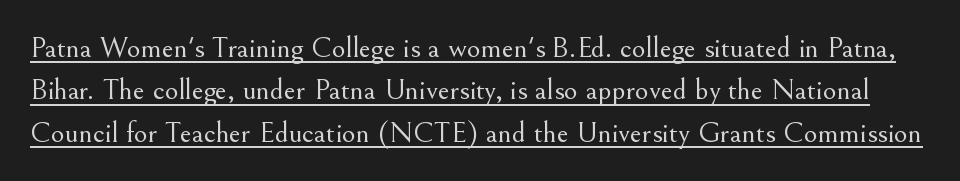
{"serif": "yes", "italic": "no", "bold": "no", "weight": "light", "width": "normal", "stroke_contrast": "medium", "x_height": "small", "monospaced": "no", "underline": "yes", "line_spacing": "normal", "line_spacing_ratio": 1.41, "letter_spacing": "normal", "letter_spacing_em": 0.0, "glyph_px": 30}
